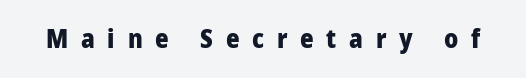
Q: Is the text bold? A: Yes.
Q: Is the text italic (slanted)? A: No, it is upright.
Q: Is the text underlined? A: No.
Q: Is the spacing between letters normal or unusually wide? A: Unusually wide.
